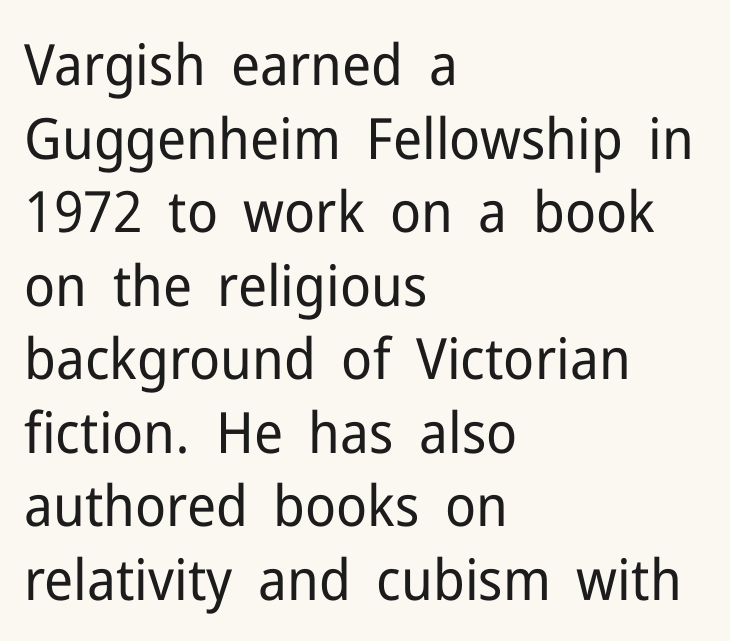
The rendering uses natural spacing where letterforms have individual widths. These lines are composed in type without serifs. Visually the block forms a straight wall on the left and a jagged coastline on the right. These glyphs show unthickened strokes, regular width or finer. There is no visible air inserted between adjacent glyphs. Students, observe: this is what conventionally led text looks like.
